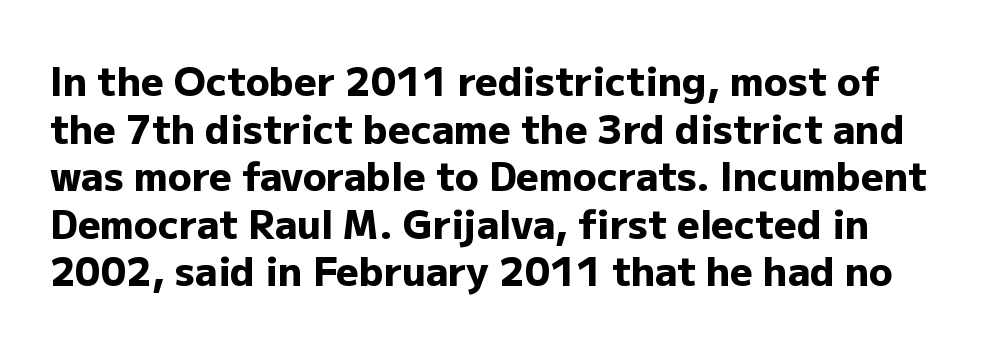
Q: Is the text bold? A: Yes.
Q: Is the text italic (slanted)? A: No, it is upright.
Q: Is the typeface a serif or a sans-serif typeface? A: Sans-serif.
Q: Is the text underlined? A: No.
Q: Is the spacing between letters normal or unusually wide? A: Normal.
Q: Width (condensed, normal, or wide)? A: Normal.
Q: Stroke contrast? A: Low.
Q: x-height? A: Medium.
Q: Monospaced? A: No.
